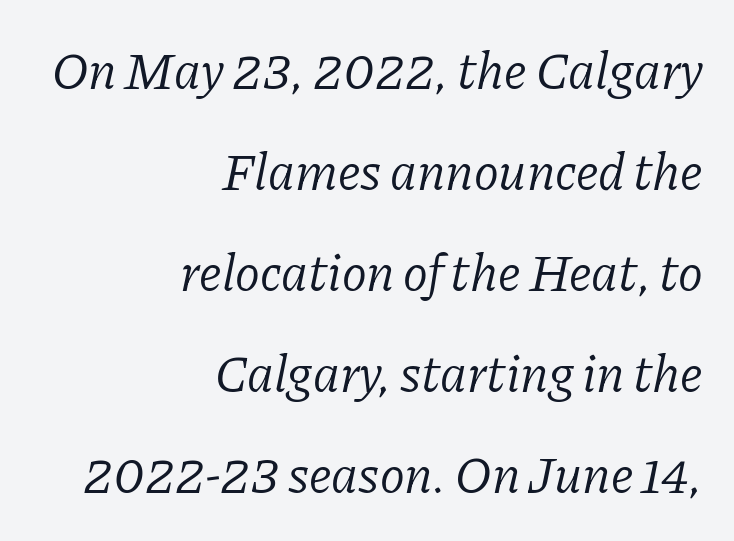
Q: Is the text bold? A: No.
Q: Is the text italic (slanted)? A: Yes, it leans right by about 11 degrees.
Q: Is the typeface a serif or a sans-serif typeface? A: Serif.
Q: Is the text underlined? A: No.
Q: How is the paragraph aligned? A: Right-aligned.
Q: Is the spacing between letters normal or unusually wide? A: Normal.
Q: Is the spacing between lines tight, normal or loose? A: Loose.
Q: Width (condensed, normal, or wide)? A: Normal.
Q: Stroke contrast? A: Low.
Q: x-height? A: Medium.
Q: Monospaced? A: No.
